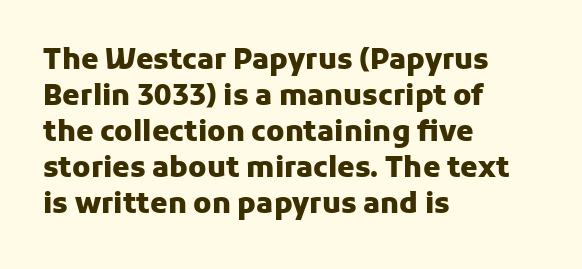
The image shows 28 px heavy sans-serif type, upright; set left-aligned, normal line spacing (1.29x), normal letter spacing, not underlined; low stroke contrast and a medium x-height.
